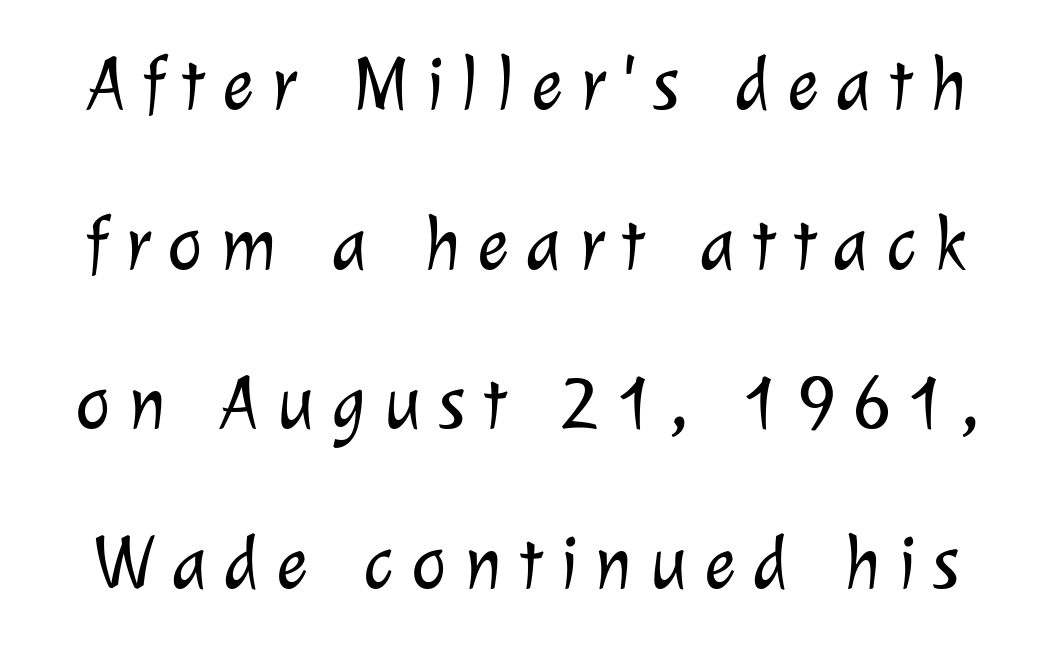
{"serif": "no", "bold": "no", "weight": "light", "width": "normal", "stroke_contrast": "low", "x_height": "medium", "monospaced": "no", "underline": "no", "line_spacing": "loose", "line_spacing_ratio": 2.13, "letter_spacing": "wide", "letter_spacing_em": 0.23, "glyph_px": 75}
